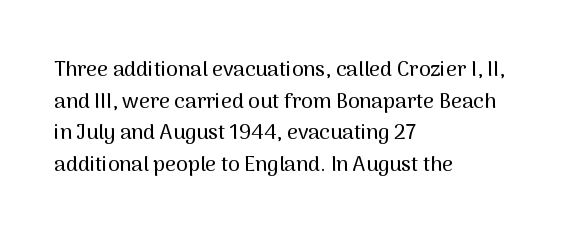
The image shows 21 px text type, upright; set left-aligned, normal line spacing (1.51x), normal letter spacing, not underlined.
